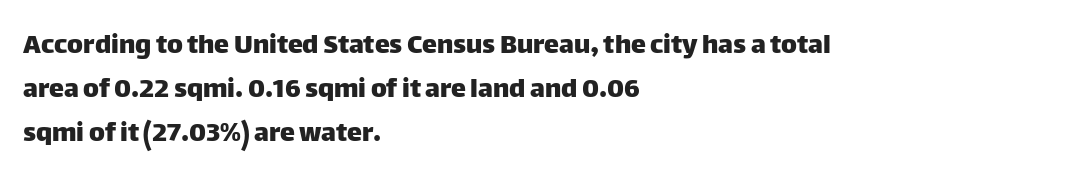
Q: Is the text italic (slanted)? A: No, it is upright.
Q: Is the typeface a serif or a sans-serif typeface? A: Sans-serif.
Q: Is the text underlined? A: No.
Q: How is the paragraph aligned? A: Left-aligned.
Q: Is the spacing between letters normal or unusually wide? A: Normal.
Q: Is the spacing between lines tight, normal or loose? A: Normal.
Q: Width (condensed, normal, or wide)? A: Normal.
Q: Stroke contrast? A: Low.
Q: x-height? A: Large.
Q: Monospaced? A: No.
